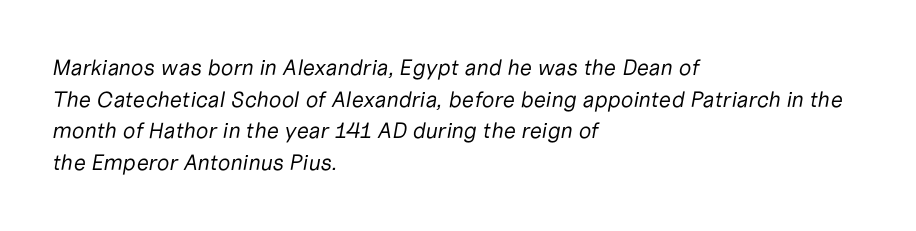
A classic flush-left, rag-right setting is used for this passage. Whoever set this chose a conventional vertical rhythm. Check under the words: just untouched page. This is oblique type, the kind used for emphasis or titles.
